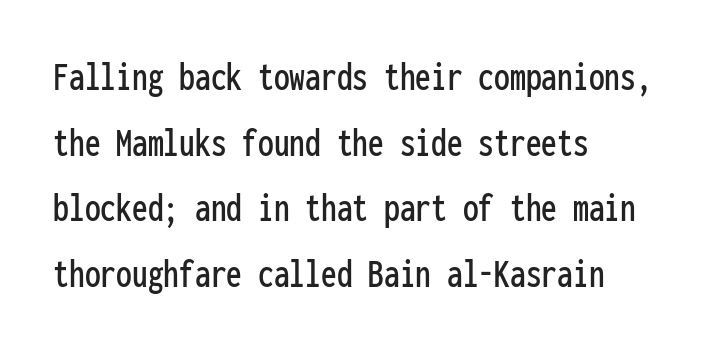
Here the designer chose a console-style face with uniform glyph widths. How are the letters spaced? Ordinarily, with no added tracking. The letters stand upright; this is a roman face. These lines sit exactly where default settings would place them. The lines in this sample share a left origin and differ only in where they stop.
